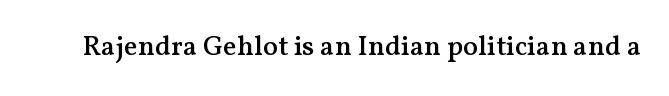
{"serif": "yes", "italic": "no", "bold": "semi", "weight": "semibold", "width": "normal", "stroke_contrast": "medium", "x_height": "medium", "monospaced": "no", "underline": "no", "letter_spacing": "normal", "letter_spacing_em": 0.0, "glyph_px": 28}
